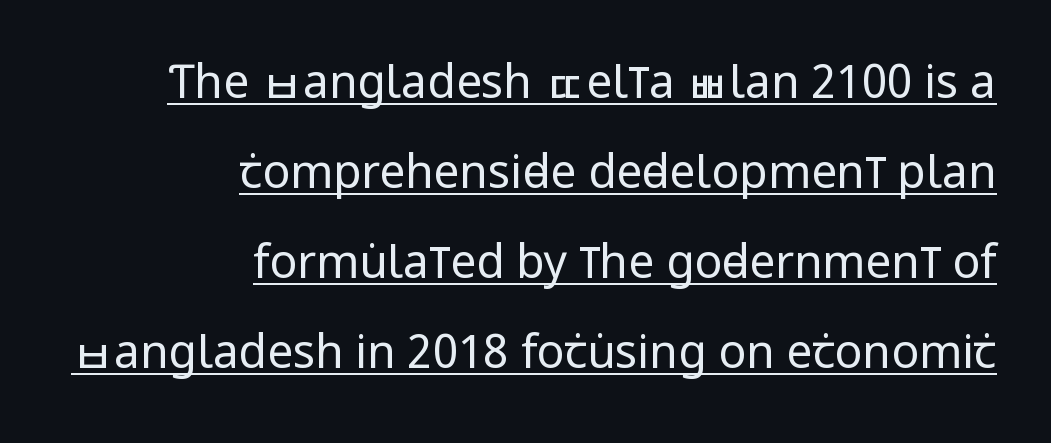
{"serif": "no", "italic": "no", "bold": "no", "weight": "regular", "width": "condensed", "stroke_contrast": "low", "x_height": "large", "monospaced": "no", "underline": "yes", "align": "right", "line_spacing": "loose", "line_spacing_ratio": 1.96, "letter_spacing": "normal", "letter_spacing_em": 0.0, "glyph_px": 46}
